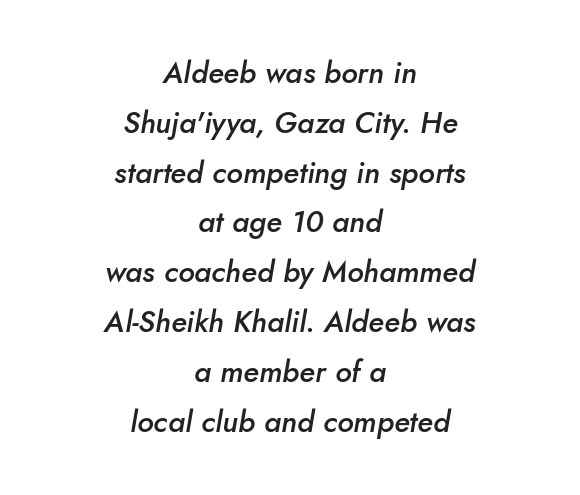
Caption: standard tracking, unaltered. The paragraph has two soft edges and a firm central axis. What weight is shown? A semibold, between regular and bold. The whole block is typeset with a tilt.
